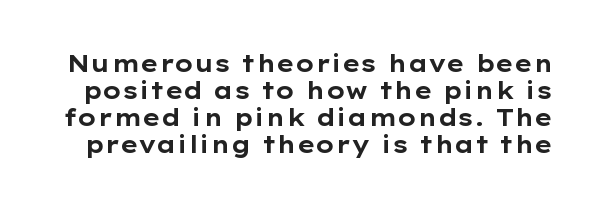
{"italic": "no", "bold": "yes", "underline": "no", "line_spacing_ratio": 1.18, "letter_spacing": "normal", "letter_spacing_em": 0.0, "glyph_px": 23}
